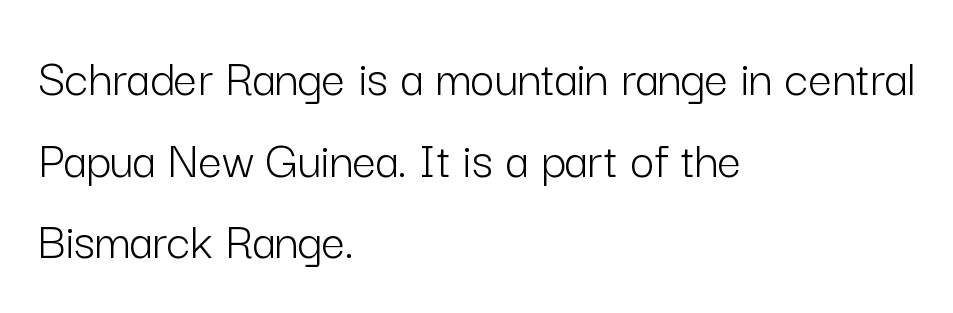
The image shows 53 px light sans-serif type, upright; set left-aligned, normal line spacing (1.54x), normal letter spacing, not underlined; low stroke contrast and a medium x-height.
